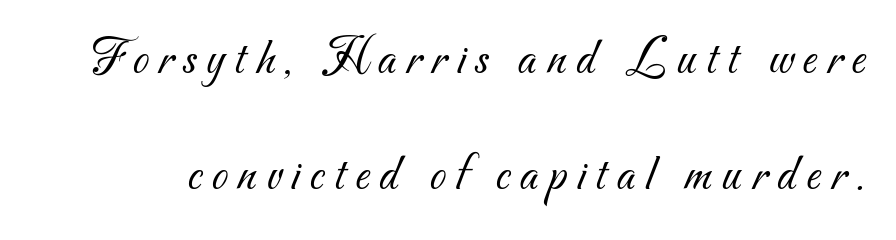
Q: Is the text bold? A: No.
Q: Is the typeface a serif or a sans-serif typeface? A: Sans-serif.
Q: Is the text underlined? A: No.
Q: Is the spacing between lines tight, normal or loose? A: Loose.
Q: Width (condensed, normal, or wide)? A: Normal.
Q: Stroke contrast? A: Medium.
Q: x-height? A: Small.
Q: Monospaced? A: No.
